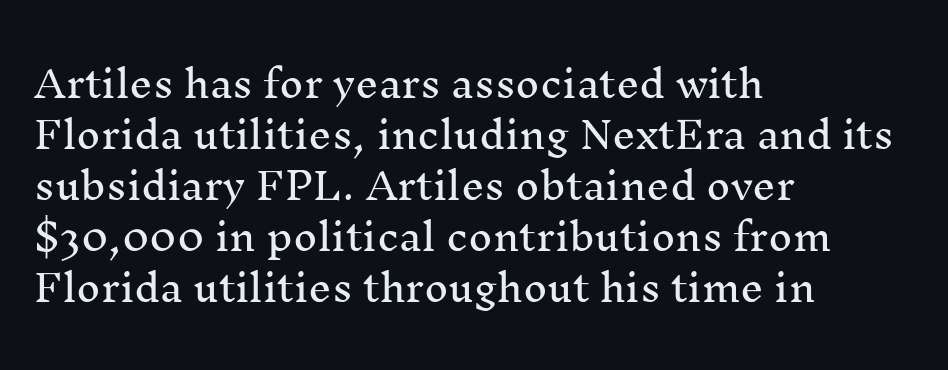
You can tell it's not italic because the verticals are truly vertical. You could not count columns in this text — the font is proportionally spaced. The rag falls on the right side of this text block. The passage shown has conventional tracking throughout.
